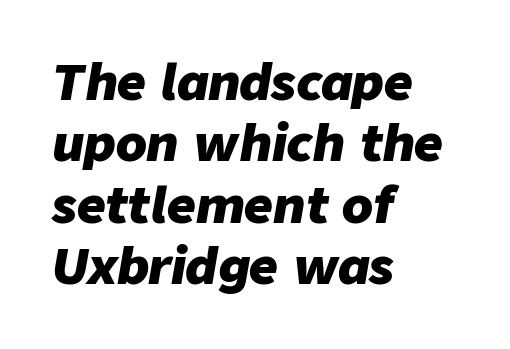
Rendered with sloped, italic letterforms. There is no visible air inserted between adjacent glyphs. This sample has the flowing, uneven cadence of proportional lettering. Summary of weight: heavy, a full bold.
